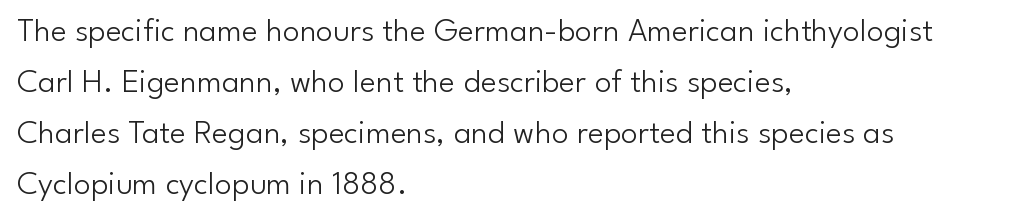
The image shows 34 px light sans-serif type, upright; set left-aligned, normal line spacing (1.5x), normal letter spacing, not underlined; low stroke contrast and a small x-height.
